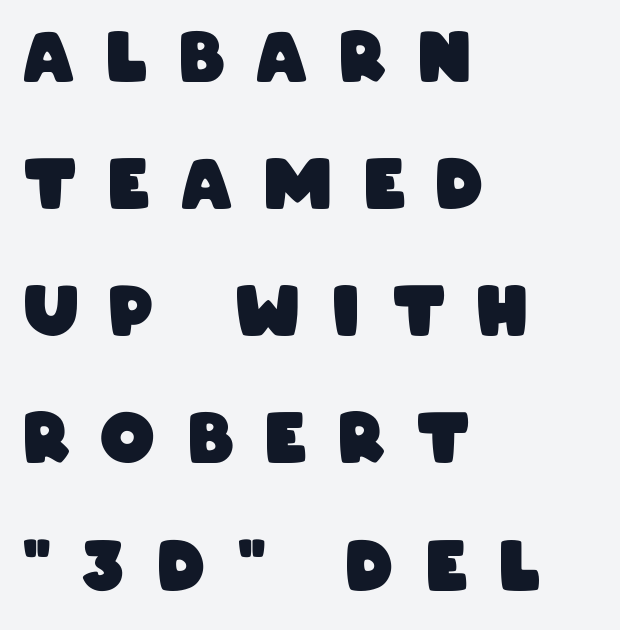
Q: Is the text bold? A: Yes.
Q: Is the typeface a serif or a sans-serif typeface? A: Sans-serif.
Q: Is the text underlined? A: No.
Q: How is the paragraph aligned? A: Left-aligned.
Q: Is the spacing between letters normal or unusually wide? A: Unusually wide.
Q: Width (condensed, normal, or wide)? A: Condensed.
Q: Stroke contrast? A: Low.
Q: x-height? A: Large.
Q: Monospaced? A: No.
